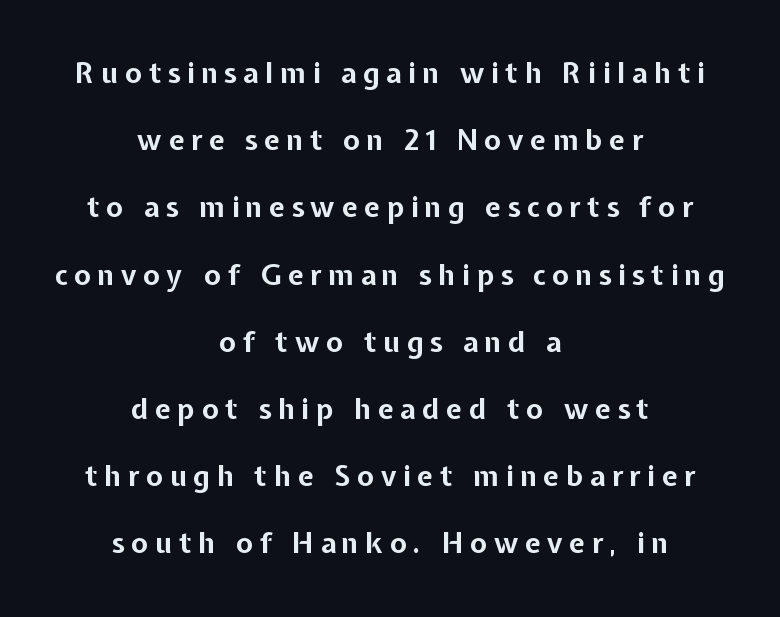
Serifs: no, the terminals of the letterforms are clean. You could fit nearly another row in the gap between these rows. These lines are rendered in a variable-pitch font. Plain, unruled lines of type. Each word looks stretched out because of the extra space between its letters.
